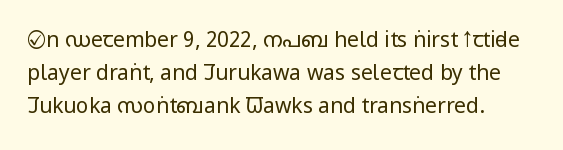
Q: Is the text bold? A: No.
Q: Is the text italic (slanted)? A: No, it is upright.
Q: Is the text underlined? A: No.
Q: How is the paragraph aligned? A: Left-aligned.
Q: Is the spacing between letters normal or unusually wide? A: Normal.
Q: Is the spacing between lines tight, normal or loose? A: Normal.
